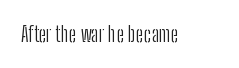
The passage shown is not underscored anywhere. The font's upright variant was chosen for this text. Stems here are at most as thick as an everyday book face. Observe the ordinary spacing: letters are neighbours, not strangers.
